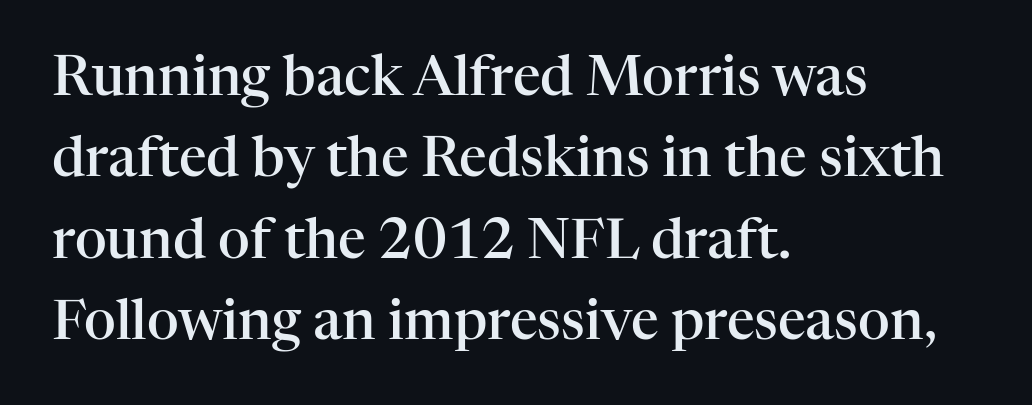
{"serif": "yes", "italic": "no", "bold": "semi", "weight": "semibold", "width": "normal", "stroke_contrast": "high", "x_height": "medium", "monospaced": "no", "underline": "no", "align": "left", "line_spacing": "normal", "line_spacing_ratio": 1.48, "letter_spacing": "normal", "letter_spacing_em": 0.0, "glyph_px": 55}
